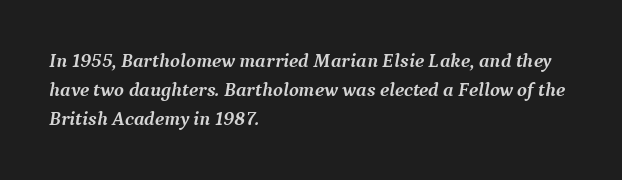
Q: Is the text bold? A: Yes.
Q: Is the text italic (slanted)? A: Yes, it leans right by about 9 degrees.
Q: Is the text underlined? A: No.
Q: How is the paragraph aligned? A: Left-aligned.
Q: Is the spacing between letters normal or unusually wide? A: Normal.
Q: Is the spacing between lines tight, normal or loose? A: Normal.
